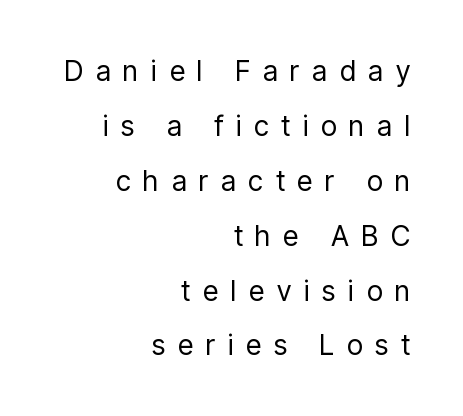
{"serif": "no", "italic": "no", "bold": "no", "weight": "regular", "width": "condensed", "stroke_contrast": "low", "x_height": "medium", "monospaced": "no", "underline": "no", "align": "right", "line_spacing": "loose", "line_spacing_ratio": 1.96, "letter_spacing": "wide", "letter_spacing_em": 0.46, "glyph_px": 28}
